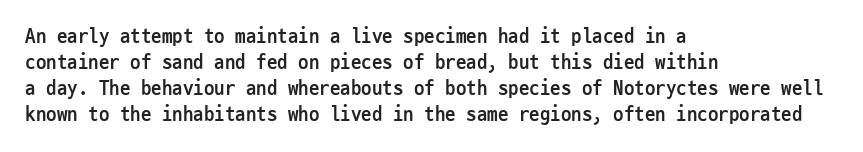
Q: Is the text bold? A: Yes.
Q: Is the text italic (slanted)? A: No, it is upright.
Q: Is the text underlined? A: No.
Q: How is the paragraph aligned? A: Left-aligned.
Q: Is the spacing between letters normal or unusually wide? A: Normal.
